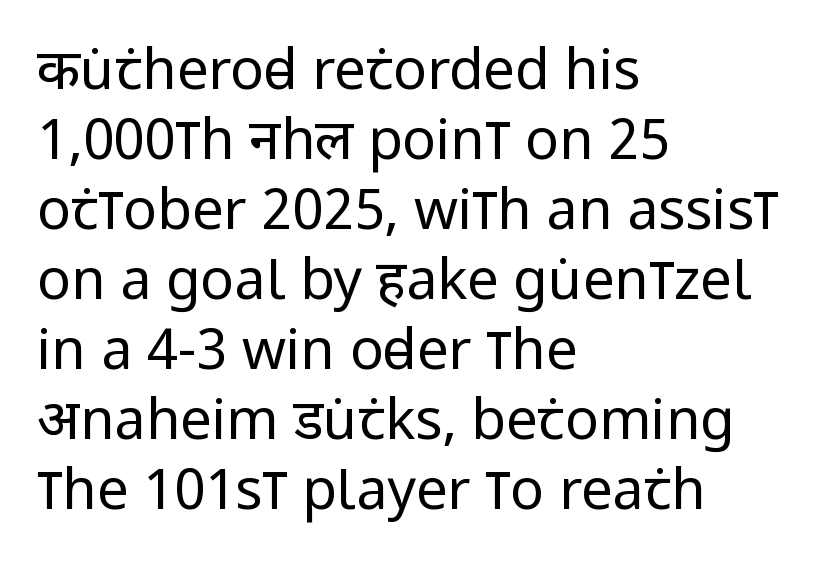
The image shows 56 px regular-weight, condensed sans-serif type, upright; set left-aligned, normal line spacing (1.25x), normal letter spacing, not underlined; low stroke contrast and a large x-height.
